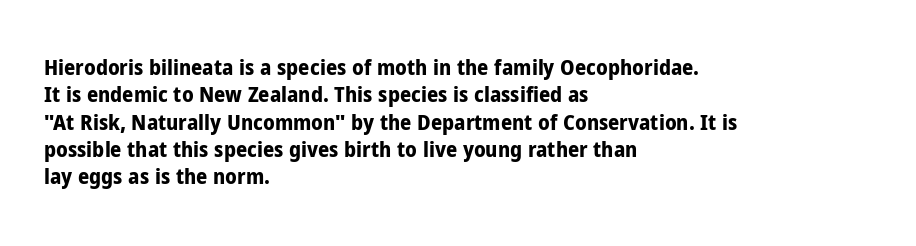
{"italic": "no", "bold": "yes", "underline": "no", "align": "left", "line_spacing_ratio": 1.24, "letter_spacing": "normal", "letter_spacing_em": 0.0, "glyph_px": 22}
